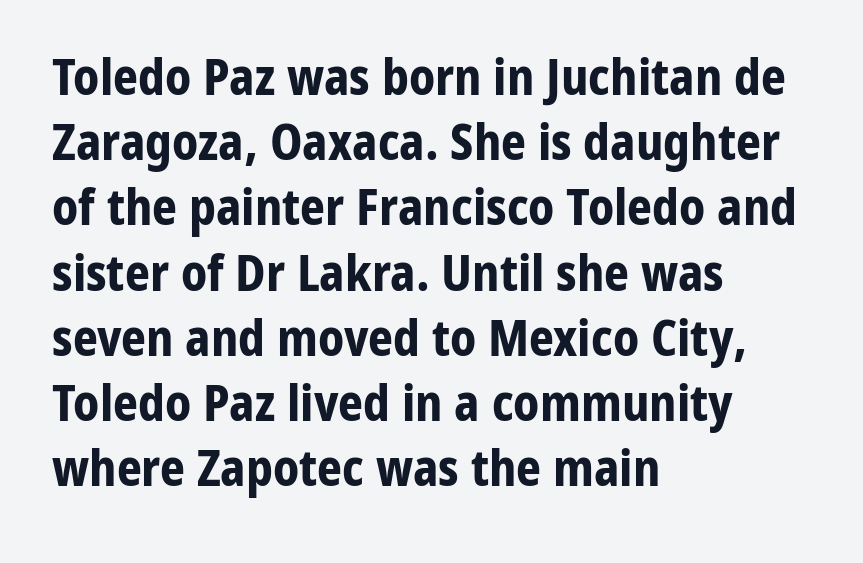
Q: Is the text bold? A: Yes.
Q: Is the text italic (slanted)? A: No, it is upright.
Q: Is the typeface a serif or a sans-serif typeface? A: Sans-serif.
Q: Is the text underlined? A: No.
Q: How is the paragraph aligned? A: Left-aligned.
Q: Is the spacing between letters normal or unusually wide? A: Normal.
Q: Is the spacing between lines tight, normal or loose? A: Normal.
Q: Width (condensed, normal, or wide)? A: Normal.
Q: Stroke contrast? A: Low.
Q: x-height? A: Medium.
Q: Monospaced? A: No.
